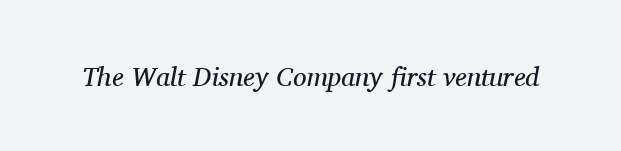
Bare-footed words on every line. Compared with a typical body face, this is equally light or lighter still. Spacing between characters is what you'd get straight out of the box. These lines were composed using italics.
